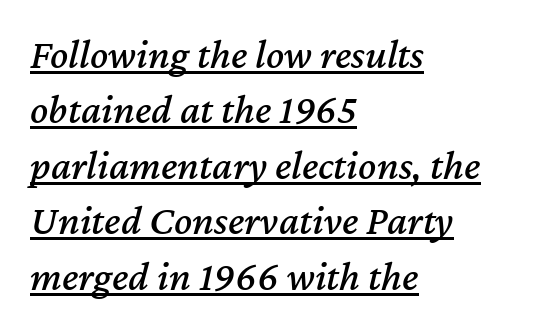
{"italic": "yes", "lean": "right", "slant_degrees": 12, "width": "normal", "stroke_contrast": "medium", "x_height": "medium", "monospaced": "no", "underline": "yes", "align": "left", "line_spacing": "normal", "line_spacing_ratio": 1.32, "letter_spacing": "normal", "letter_spacing_em": 0.0, "glyph_px": 42}
